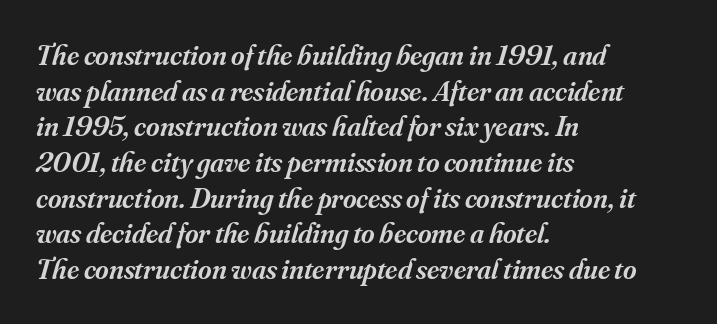
Check the space under the baseline: it is left empty. The face used here is rendered with its standard letterfit. Regarding serifs, this sample has them. Summary of weight: moderately heavy, a semibold.
